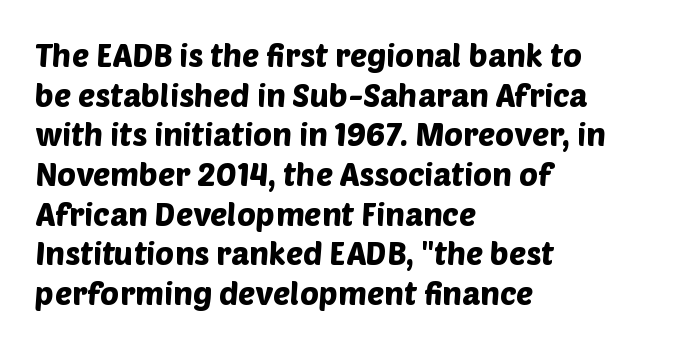
The image shows 32 px sans-serif type; set left-aligned, line spacing 1.24x, normal letter spacing, not underlined; low stroke contrast and a large x-height.
